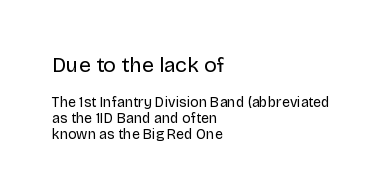
{"italic": "no", "bold": "no", "underline": "no", "align": "left", "line_spacing": "tight", "line_spacing_ratio": 1.14, "letter_spacing": "normal", "letter_spacing_em": 0.0, "larger_block": "first", "size_ratio": 1.5, "glyph_px": 21}
